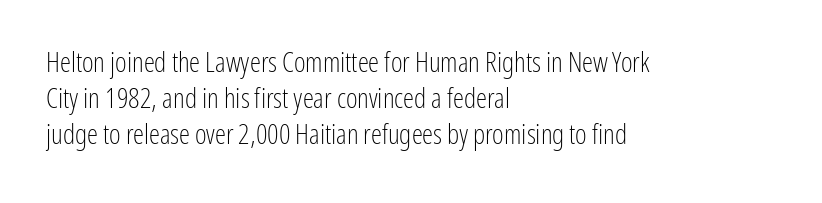
The image shows 28 px light, condensed sans-serif type, upright; set left-aligned, normal line spacing (1.29x), normal letter spacing, not underlined; low stroke contrast and a medium x-height.
